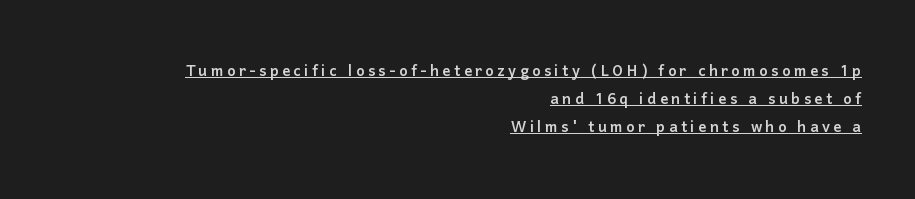
Italic: no, the glyphs are upright roman. Baseline-to-baseline distance is the conventional proportion of letter height. The ragged edge is on the left, which tells us the setting is flush right. The words here are underlined.
